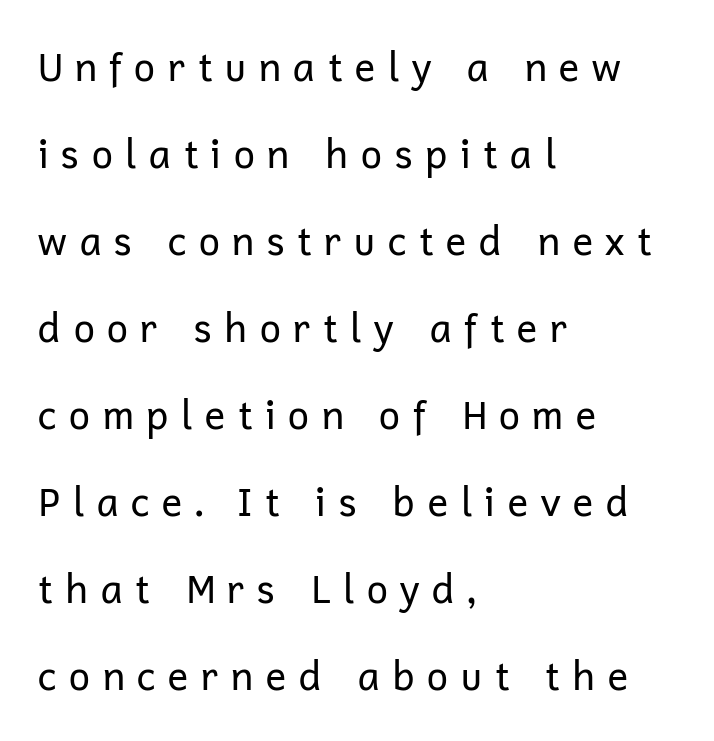
{"serif": "no", "italic": "no", "bold": "no", "weight": "regular", "width": "normal", "stroke_contrast": "low", "x_height": "medium", "monospaced": "no", "underline": "no", "align": "left", "line_spacing": "loose", "line_spacing_ratio": 2.23, "letter_spacing": "wide", "letter_spacing_em": 0.28, "glyph_px": 39}
